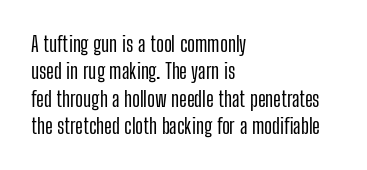
You could call the tracking neutral — neither tight nor loose. Honestly, there is no underline to notice here at all. This is roman type, the default non-slanted kind. Compared with a centered layout, this one pins lines to the left instead. Interline gaps are of average width in this sample.
